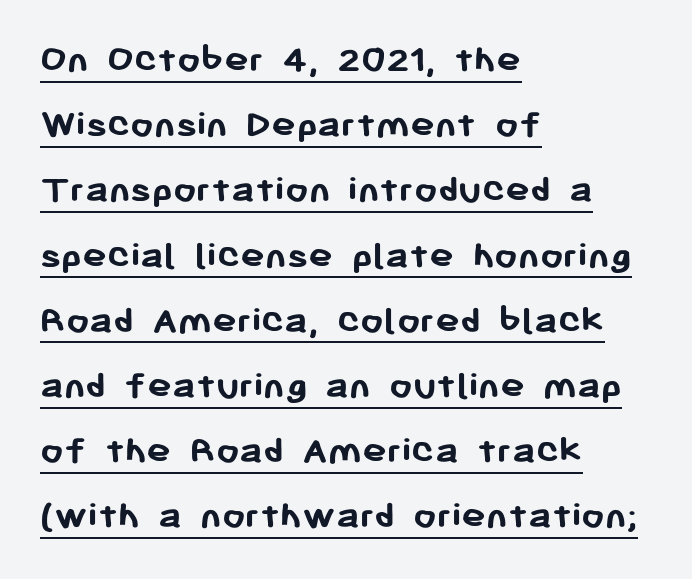
{"serif": "no", "italic": "no", "bold": "yes", "weight": "semibold", "width": "normal", "stroke_contrast": "low", "x_height": "medium", "monospaced": "no", "underline": "yes", "align": "left", "line_spacing": "normal", "line_spacing_ratio": 1.59, "letter_spacing": "normal", "letter_spacing_em": 0.0, "glyph_px": 41}
